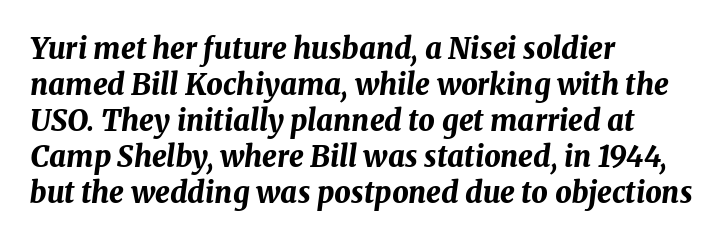
The image shows 29 px bold type, italic (leaning right); set left-aligned, line spacing 1.24x, normal letter spacing, not underlined; medium stroke contrast and a medium x-height.
